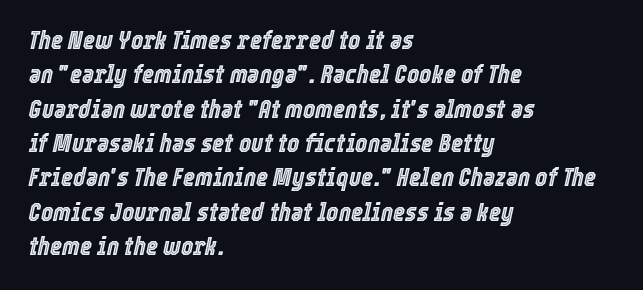
{"italic": "yes", "lean": "right", "slant_degrees": 12, "underline": "no", "align": "left", "line_spacing": "normal", "line_spacing_ratio": 1.32, "letter_spacing": "normal", "letter_spacing_em": 0.0, "glyph_px": 26}
